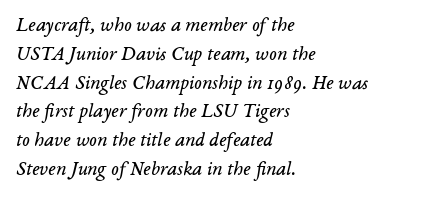
The image shows 20 px text type, italic (leaning right); set left-aligned, normal line spacing (1.44x), normal letter spacing, not underlined.
